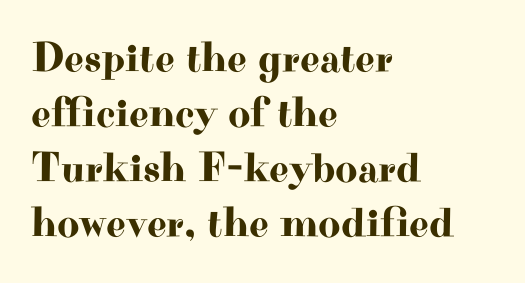
Anything drawn beneath the words? Only blank space. These lines keep a tight, regular rhythm from letter to letter. This sample uses an upright cut, with every glyph sitting square on the baseline. The lines are quadded left. The passage shown is typeset with a serif family.
